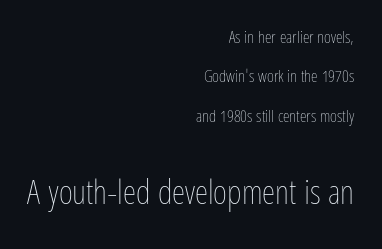
Q: Is the text bold? A: No.
Q: Is the text italic (slanted)? A: No, it is upright.
Q: Is the text underlined? A: No.
Q: How is the paragraph aligned? A: Right-aligned.
Q: Is the spacing between letters normal or unusually wide? A: Normal.
Q: Is the spacing between lines tight, normal or loose? A: Loose.
Q: Which block of text is set in a larger size, the first (top) or the second (bottom)? A: The second (bottom) one.
Q: Width (condensed, normal, or wide)? A: Condensed.
Q: Stroke contrast? A: Low.
Q: x-height? A: Medium.
Q: Monospaced? A: No.
